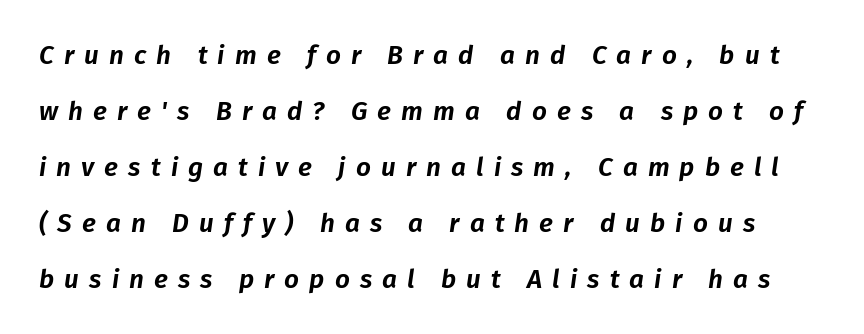
Q: Is the text italic (slanted)? A: Yes, it leans right by about 8 degrees.
Q: Is the text underlined? A: No.
Q: Is the spacing between letters normal or unusually wide? A: Unusually wide.
Q: Is the spacing between lines tight, normal or loose? A: Loose.
